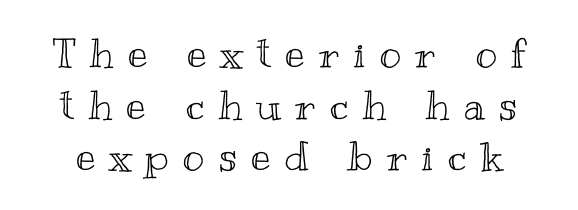
{"italic": "no", "width": "wide", "x_height": "small", "monospaced": "no", "underline": "no", "line_spacing": "normal", "line_spacing_ratio": 1.26, "letter_spacing": "wide", "letter_spacing_em": 0.35, "glyph_px": 41}
